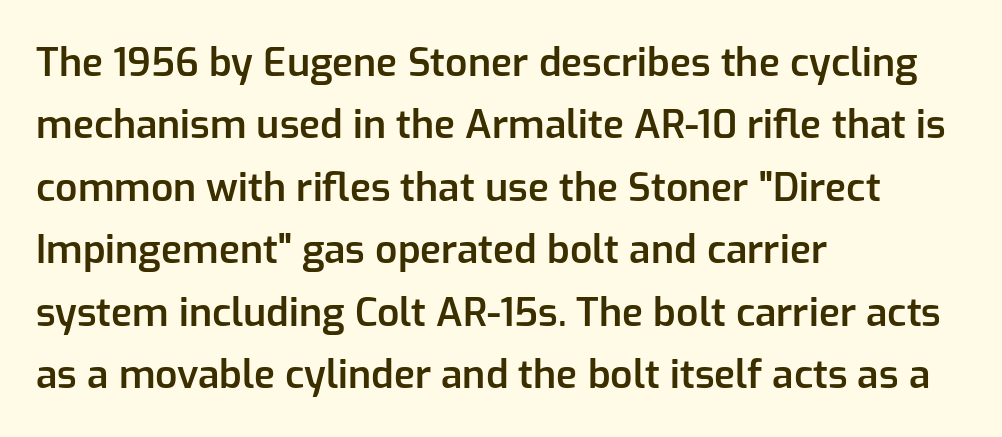
The image shows 39 px semibold sans-serif type, upright; set left-aligned, normal line spacing (1.6x), normal letter spacing, not underlined; low stroke contrast and a medium x-height.
